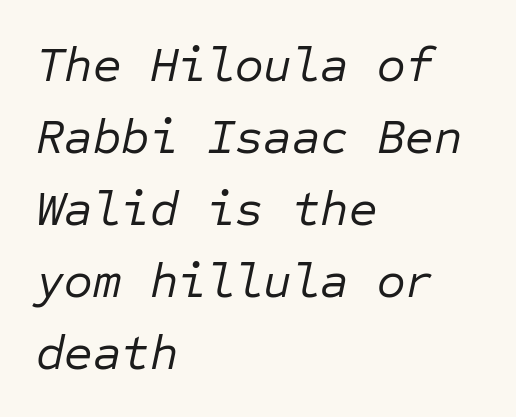
Q: Is the text bold? A: No.
Q: Is the text italic (slanted)? A: Yes, it leans right by about 12 degrees.
Q: Is the text underlined? A: No.
Q: How is the paragraph aligned? A: Left-aligned.
Q: Is the spacing between letters normal or unusually wide? A: Normal.
Q: Is the spacing between lines tight, normal or loose? A: Normal.
Q: Width (condensed, normal, or wide)? A: Normal.
Q: Stroke contrast? A: Low.
Q: x-height? A: Medium.
Q: Monospaced? A: Yes.
